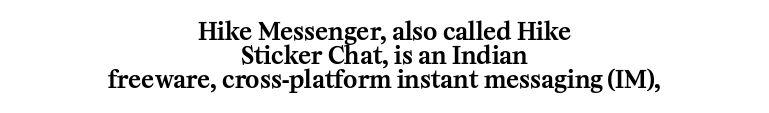
Q: Is the text italic (slanted)? A: No, it is upright.
Q: Is the text underlined? A: No.
Q: How is the paragraph aligned? A: Centered.
Q: Is the spacing between letters normal or unusually wide? A: Normal.
Q: Is the spacing between lines tight, normal or loose? A: Tight.
